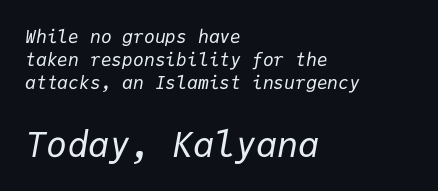
No extra ink here — the face is not bold. The block sitting lower on the canvas is the one with enlarged characters. Designer's note — italics engaged. If you drew a ruler down the left edge, every line would touch it. Rule under the text: the space is simply empty.
